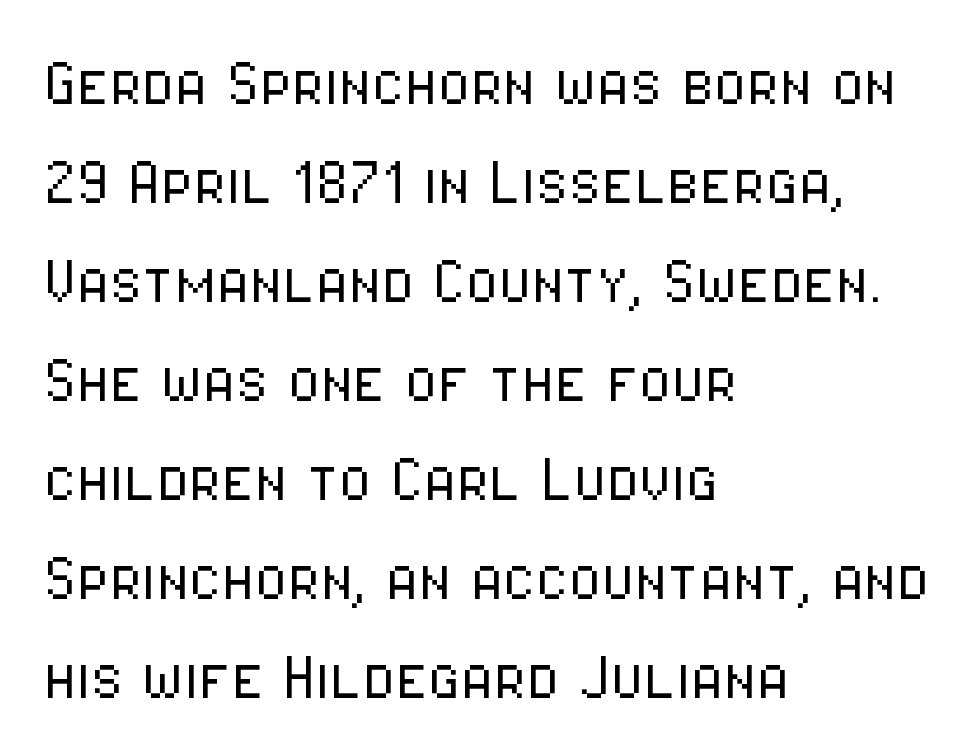
Leftover space on each line is placed entirely after the last word. The passage shown is not underscored anywhere. Letter spacing: default. Interline gaps are of average width in this sample. A typesetter would label this face a sans.
